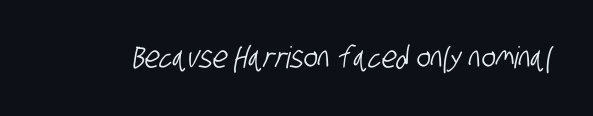
The image shows 30 px condensed sans-serif type; set normal letter spacing, not underlined; low stroke contrast and a large x-height.
